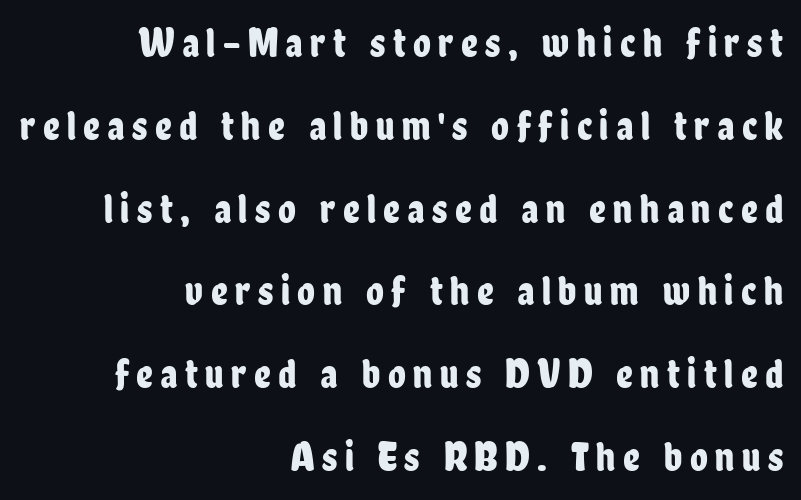
This sample is right-justified, so line beginnings fall wherever the words allow. Descender tails drop into unmarked territory. The typeface chosen for these lines omits serifs. What's the leading like? Stretched, with rows far apart. The passage shown is typed in a proportional face where columns would drift. In terms of posture, this sample is upright.
